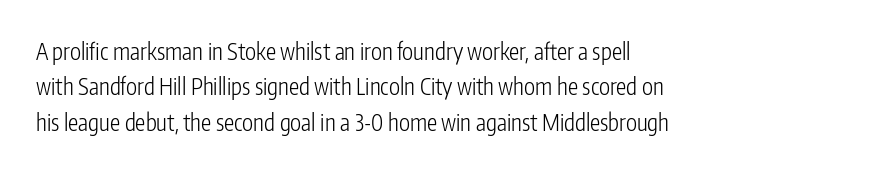
Q: Is the text bold? A: No.
Q: Is the text italic (slanted)? A: No, it is upright.
Q: Is the text underlined? A: No.
Q: How is the paragraph aligned? A: Left-aligned.
Q: Is the spacing between letters normal or unusually wide? A: Normal.
Q: Is the spacing between lines tight, normal or loose? A: Normal.
